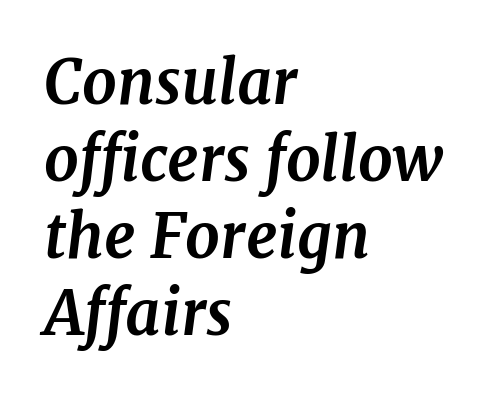
The image shows 61 px bold serif type, italic (leaning right); set left-aligned, normal line spacing (1.26x), normal letter spacing, not underlined; medium stroke contrast and a medium x-height.
